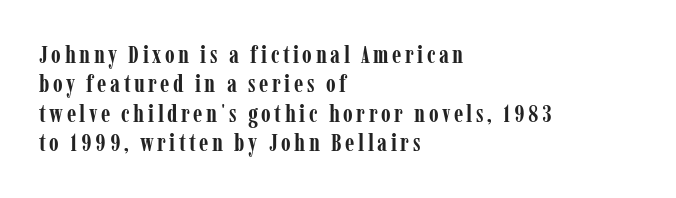
{"italic": "no", "bold": "yes", "underline": "no", "align": "left", "line_spacing_ratio": 1.18, "glyph_px": 25}
